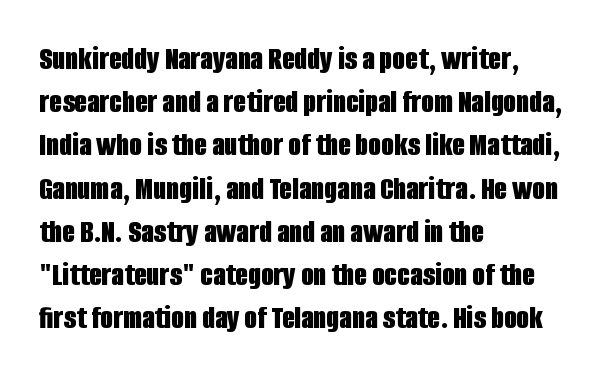
The image shows 33 px bold, condensed sans-serif type, upright; set left-aligned, normal line spacing (1.31x), normal letter spacing, not underlined; low stroke contrast and a large x-height.
